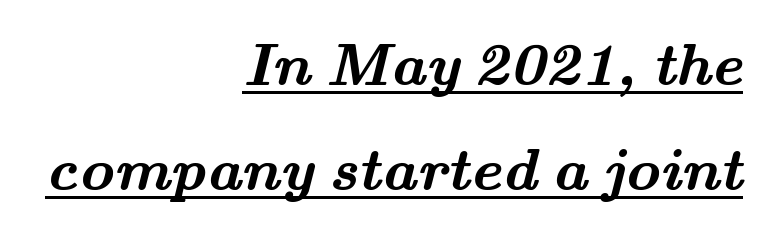
The image shows 60 px semibold, wide serif type; set right-aligned, line spacing 1.75x, normal letter spacing, underlined; medium stroke contrast and a small x-height.
